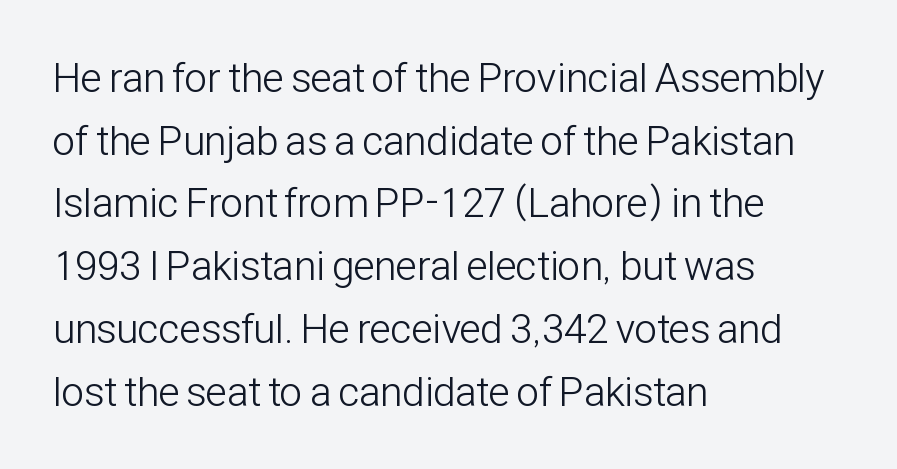
{"serif": "no", "italic": "no", "bold": "no", "weight": "light", "width": "condensed", "stroke_contrast": "low", "x_height": "medium", "monospaced": "no", "underline": "no", "align": "left", "line_spacing": "normal", "line_spacing_ratio": 1.53, "letter_spacing": "normal", "letter_spacing_em": 0.0, "glyph_px": 41}
